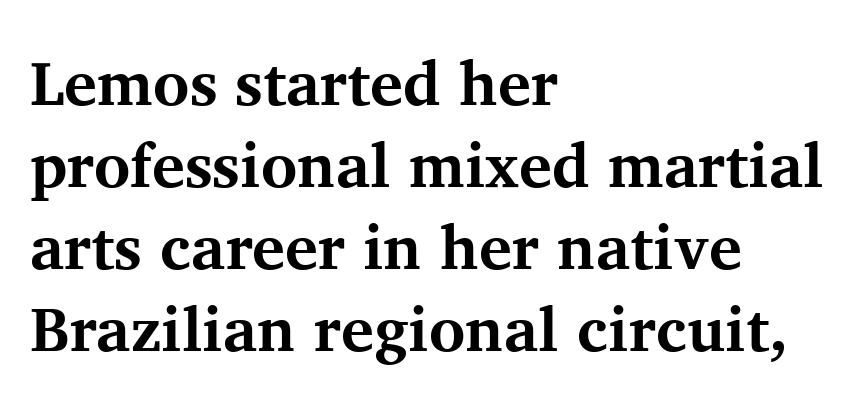
Look at the bottom of the vertical strokes: they flare into serifs here. In terms of letterspacing, this is plain default setting. The passage shown is emphatically bold. The gap between lines stays unmarked. The lines sit at an ordinary, default distance from one another.
